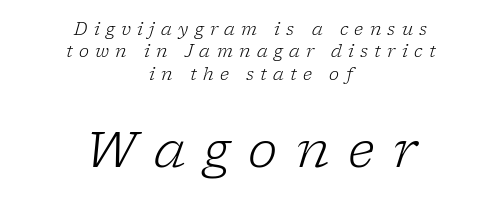
{"serif": "yes", "italic": "yes", "lean": "right", "slant_degrees": 17, "bold": "no", "weight": "light", "width": "normal", "stroke_contrast": "low", "x_height": "medium", "monospaced": "no", "underline": "no", "align": "center", "line_spacing": "normal", "line_spacing_ratio": 1.31, "letter_spacing": "wide", "letter_spacing_em": 0.37, "larger_block": "second", "size_ratio": 2.94, "glyph_px": 50}
